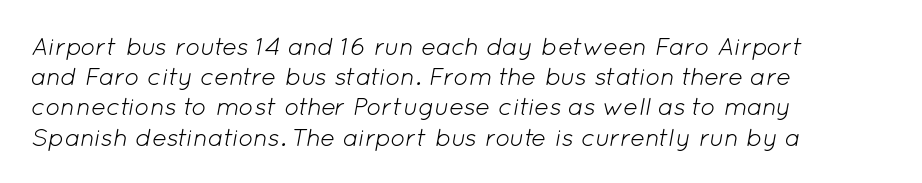
The image shows 25 px text type, italic (leaning right); set left-aligned, line spacing 1.21x, normal letter spacing, not underlined.
